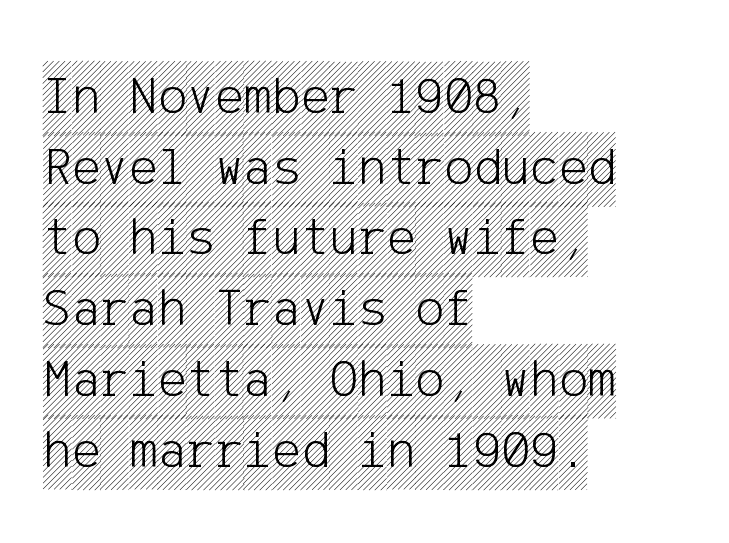
{"italic": "no", "width": "condensed", "x_height": "large", "underline": "no", "align": "left", "line_spacing": "normal", "line_spacing_ratio": 1.31, "letter_spacing": "normal", "letter_spacing_em": 0.0, "glyph_px": 54}
